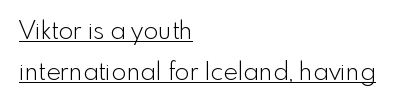
Is the type heavy? It reads as light-to-regular instead. Ordinary non-slanted type is in use. Default kerning and tracking; the words read as compact shapes. The sample's only ornament is a line tracing under the words. How would I describe the line gaps? Plain and ordinary. The rendering anchors every line to the left-hand side.
